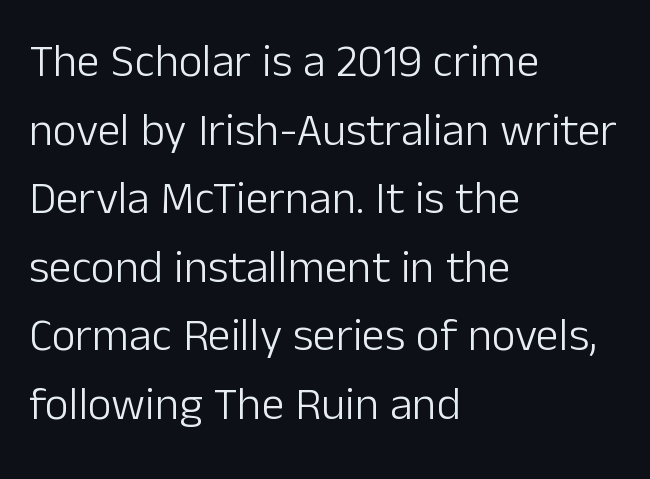
{"serif": "no", "italic": "no", "bold": "no", "weight": "light", "width": "normal", "stroke_contrast": "low", "x_height": "medium", "monospaced": "no", "underline": "no", "align": "left", "line_spacing": "normal", "line_spacing_ratio": 1.49, "letter_spacing": "normal", "letter_spacing_em": 0.0, "glyph_px": 46}
